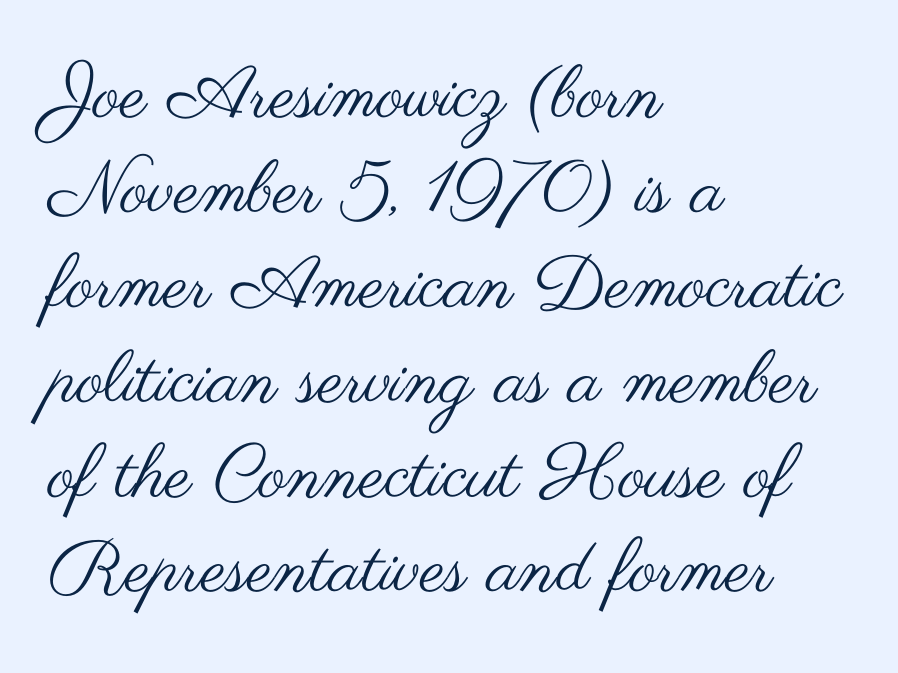
The image shows 73 px regular-weight, wide sans-serif type; set left-aligned, normal line spacing (1.3x), normal letter spacing, not underlined; medium stroke contrast and a small x-height.
